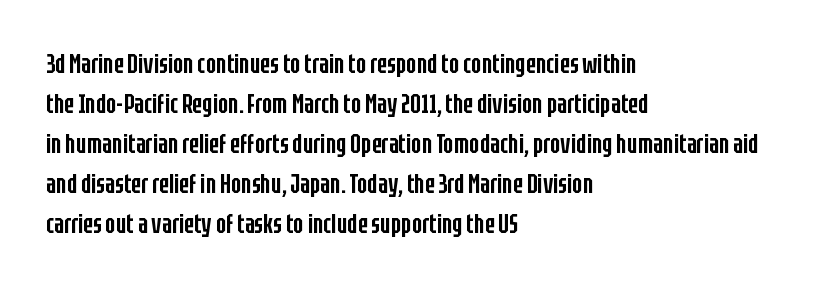
{"italic": "no", "bold": "semi", "underline": "no", "align": "left", "line_spacing": "normal", "line_spacing_ratio": 1.48, "letter_spacing": "normal", "letter_spacing_em": 0.0, "glyph_px": 27}
